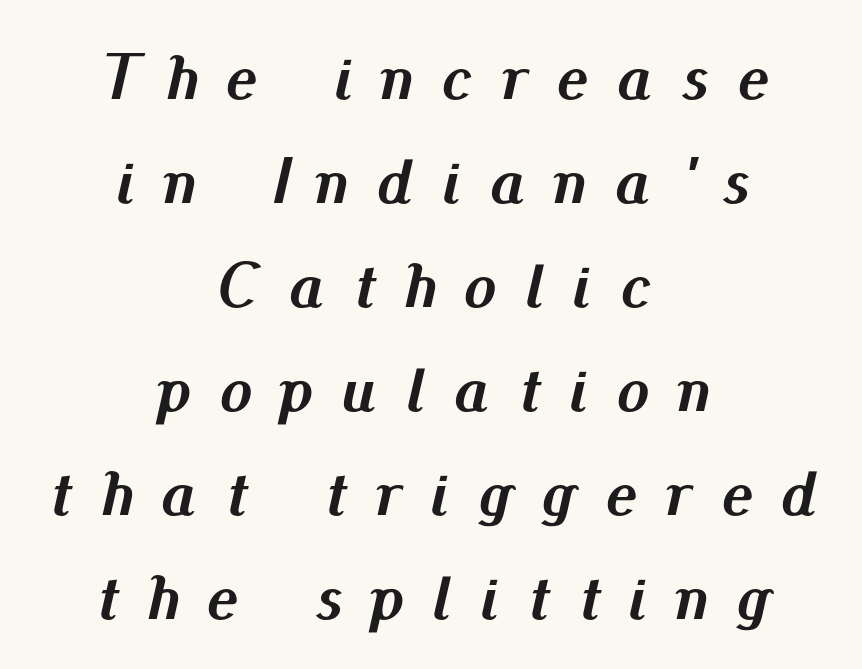
Quick note: interline space is typical. Spacing verdict: proportional, widths tailored to each character. Designer's note — italics engaged. In terms of weight, the rendering is a true, heavy bold. These lines are centered, leaving both edges ragged. The passage shown is not underscored anywhere.
